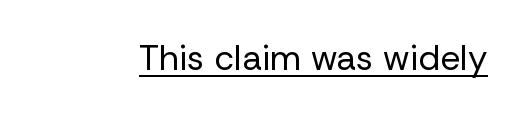
{"serif": "no", "italic": "no", "bold": "no", "weight": "regular", "width": "normal", "stroke_contrast": "low", "x_height": "medium", "monospaced": "no", "underline": "yes", "letter_spacing": "normal", "letter_spacing_em": 0.0, "glyph_px": 35}
